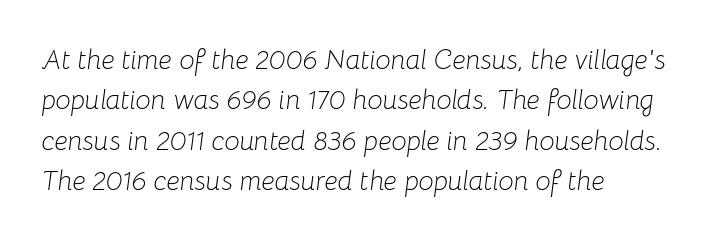
{"italic": "yes", "lean": "right", "slant_degrees": 8, "bold": "no", "underline": "no", "line_spacing": "normal", "line_spacing_ratio": 1.5, "letter_spacing": "normal", "letter_spacing_em": 0.0, "glyph_px": 27}
